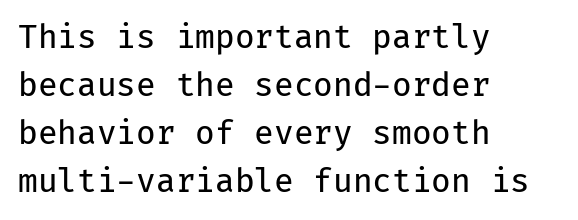
{"serif": "no", "italic": "no", "bold": "no", "weight": "regular", "width": "normal", "stroke_contrast": "low", "x_height": "medium", "monospaced": "yes", "underline": "no", "align": "left", "line_spacing": "normal", "line_spacing_ratio": 1.5, "letter_spacing": "normal", "letter_spacing_em": 0.0, "glyph_px": 32}
